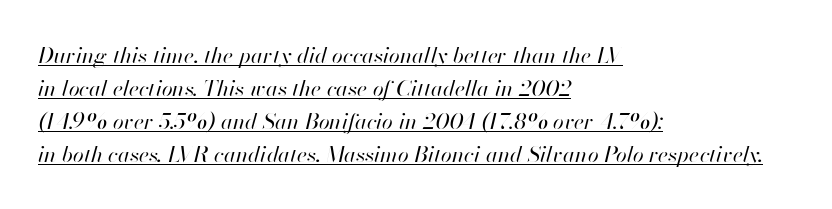
Q: Is the text bold? A: No.
Q: Is the text italic (slanted)? A: Yes, it leans right by about 13 degrees.
Q: Is the text underlined? A: Yes.
Q: How is the paragraph aligned? A: Left-aligned.
Q: Is the spacing between letters normal or unusually wide? A: Normal.
Q: Is the spacing between lines tight, normal or loose? A: Normal.
